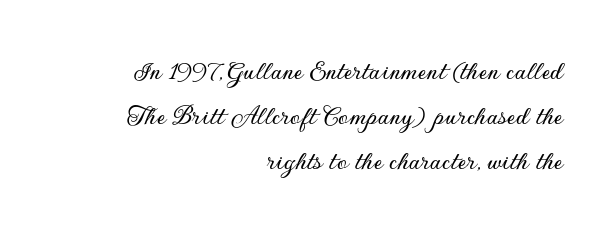
{"serif": "no", "width": "normal", "stroke_contrast": "low", "x_height": "small", "monospaced": "no", "underline": "no", "align": "right", "line_spacing": "normal", "line_spacing_ratio": 1.55, "letter_spacing": "normal", "letter_spacing_em": 0.0, "glyph_px": 29}
